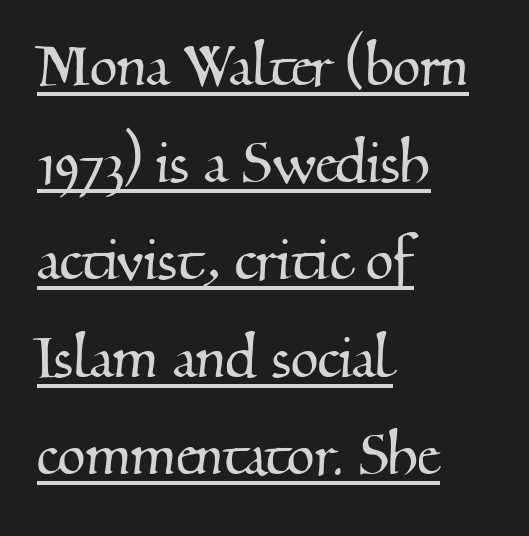
The image shows 72 px serif type; set left-aligned, normal line spacing (1.35x), normal letter spacing, underlined; medium stroke contrast and a small x-height.
